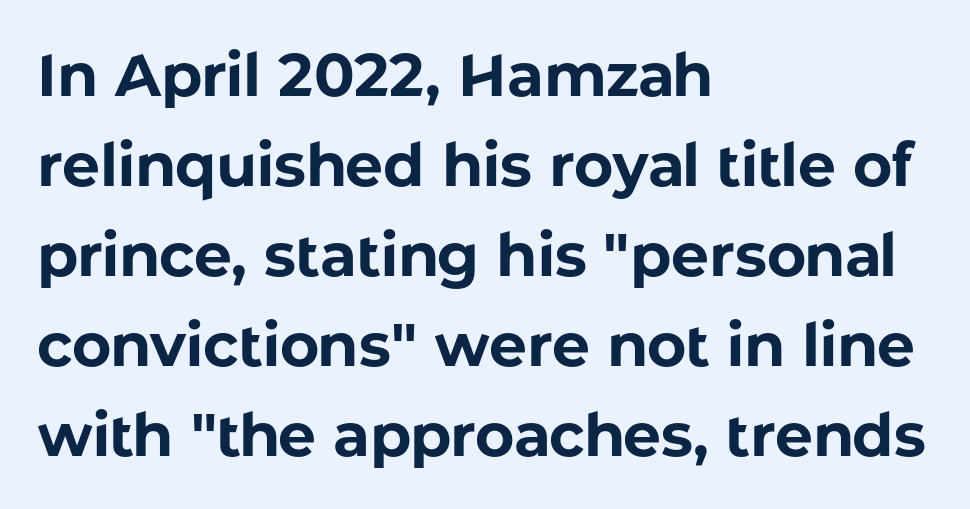
Q: Is the text bold? A: Yes.
Q: Is the text italic (slanted)? A: No, it is upright.
Q: Is the typeface a serif or a sans-serif typeface? A: Sans-serif.
Q: Is the text underlined? A: No.
Q: How is the paragraph aligned? A: Left-aligned.
Q: Is the spacing between letters normal or unusually wide? A: Normal.
Q: Is the spacing between lines tight, normal or loose? A: Normal.
Q: Width (condensed, normal, or wide)? A: Normal.
Q: Stroke contrast? A: Low.
Q: x-height? A: Medium.
Q: Monospaced? A: No.
